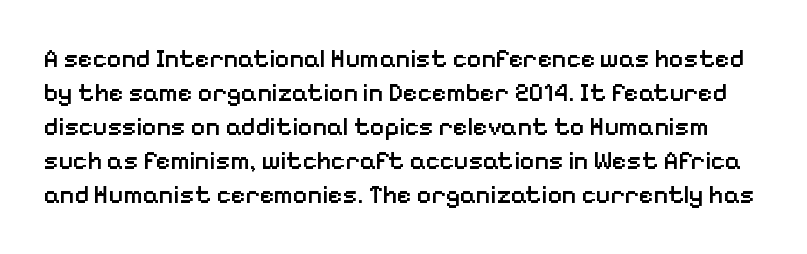
The image shows 25 px text type, upright; set normal line spacing (1.36x), normal letter spacing, not underlined.
